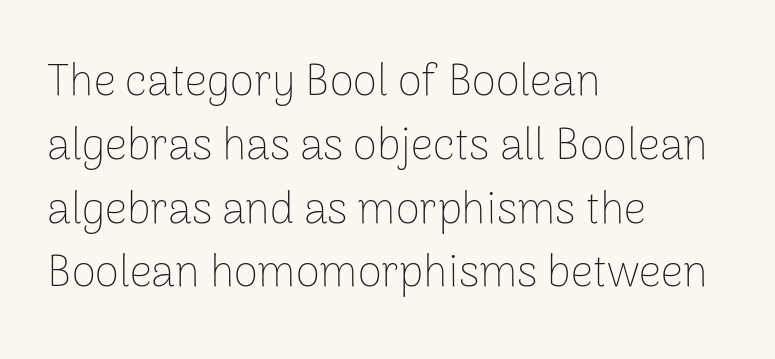
Q: Is the text bold? A: No.
Q: Is the text italic (slanted)? A: No, it is upright.
Q: Is the typeface a serif or a sans-serif typeface? A: Sans-serif.
Q: Is the text underlined? A: No.
Q: How is the paragraph aligned? A: Left-aligned.
Q: Is the spacing between letters normal or unusually wide? A: Normal.
Q: Is the spacing between lines tight, normal or loose? A: Normal.
Q: Width (condensed, normal, or wide)? A: Normal.
Q: Stroke contrast? A: Low.
Q: x-height? A: Medium.
Q: Monospaced? A: No.
